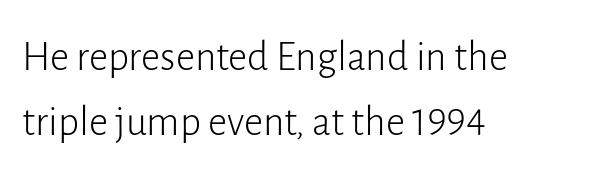
Stem width sits at or under what a default text font uses. Normally led — the rows are evenly, conventionally spaced. The designer went with a sans here, leaving each stem footless. Look at the tracking — it's just the regular setting, nothing added. These lines are set flush left with a ragged right edge.
